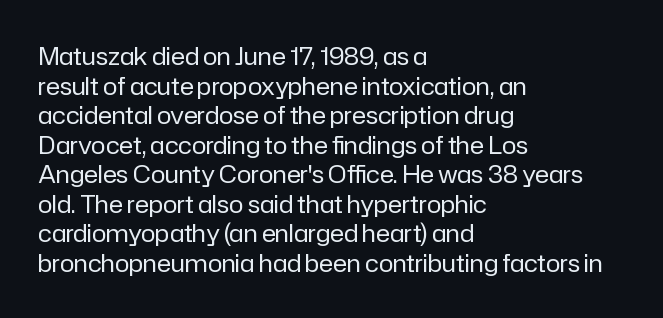
{"italic": "no", "bold": "no", "underline": "no", "align": "left", "line_spacing_ratio": 1.23, "letter_spacing": "normal", "letter_spacing_em": 0.0, "glyph_px": 24}
